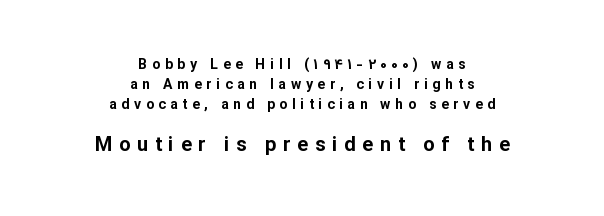
{"italic": "no", "bold": "yes", "underline": "no", "align": "center", "line_spacing": "normal", "line_spacing_ratio": 1.42, "letter_spacing": "wide", "letter_spacing_em": 0.34, "larger_block": "second", "size_ratio": 1.43, "glyph_px": 20}
